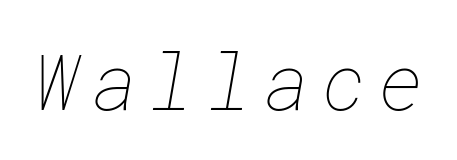
Plain, unruled lines of type. Weight class: somewhere from thin through regular.
